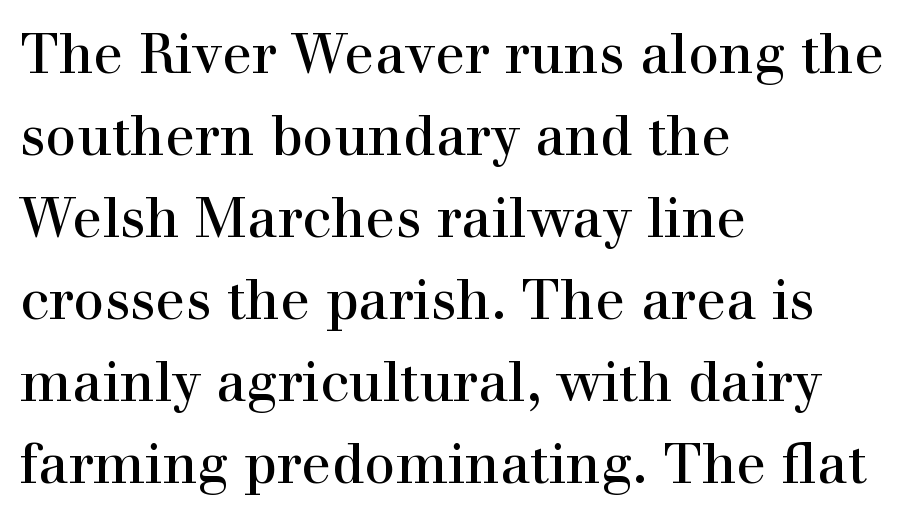
Typographically, this falls in the serif category. Caption: standard tracking, unaltered. Descenders are the only things crossing below the line. Every row of glyphs begins at an identical x-position on the left. How would I describe the line gaps? Plain and ordinary.
